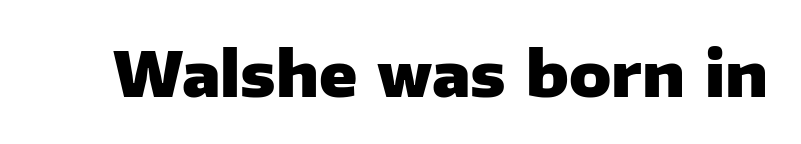
Letters rest on an invisible, unmarked baseline. This is the regular roman posture of the typeface. Heavy-handed strokes throughout: this text is bold. The letters sit at their default tracking, neither squeezed nor spread. Note the varied advance widths — an 'i' is clearly narrower than an 'm'. The font family rendered here belongs to the sans-serif group.
